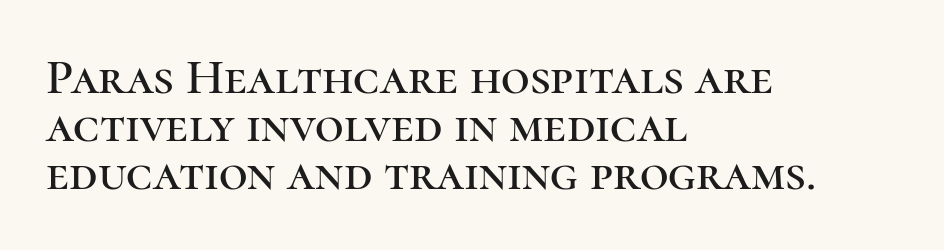
{"serif": "yes", "italic": "no", "width": "normal", "stroke_contrast": "high", "x_height": "medium", "monospaced": "no", "underline": "no", "align": "left", "line_spacing": "tight", "line_spacing_ratio": 0.96, "letter_spacing": "normal", "letter_spacing_em": 0.0, "glyph_px": 50}
